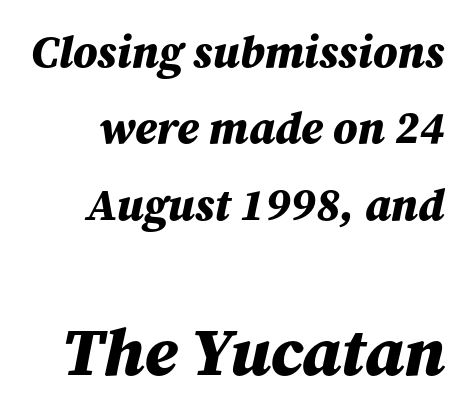
Leading: standard. Check under the words: just untouched page. Alignment: flush right. Characters follow at the spacing the type designer built in. Note the varied advance widths — an 'i' is clearly narrower than an 'm'.
